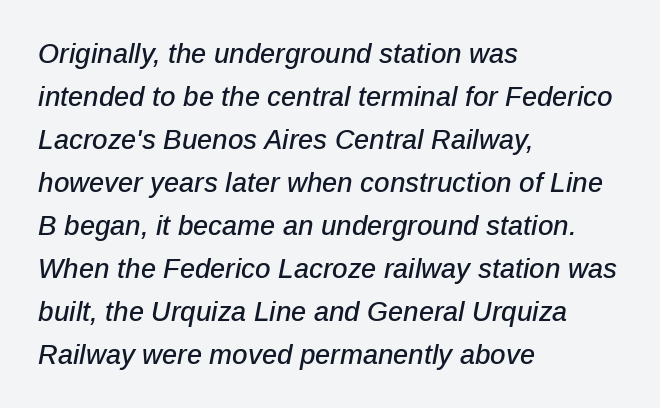
{"italic": "yes", "lean": "right", "slant_degrees": 12, "underline": "no", "align": "left", "line_spacing": "normal", "line_spacing_ratio": 1.59, "letter_spacing": "normal", "letter_spacing_em": 0.0, "glyph_px": 27}
